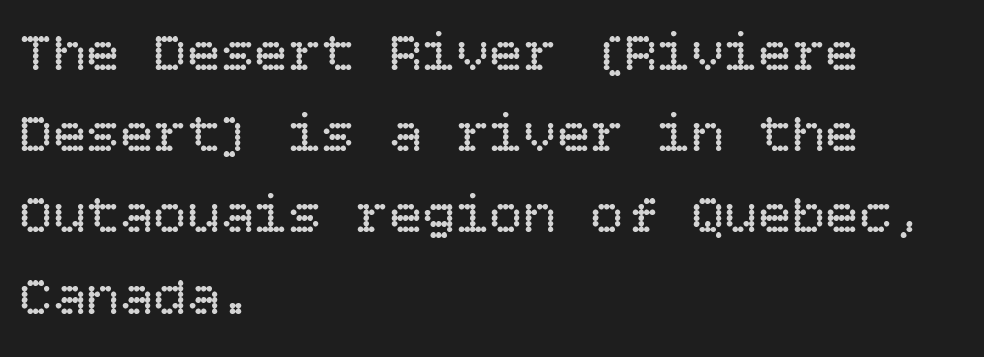
Vertical spacing — default. Counters stay open thanks to moderate or lighter strokes. Where is the straight margin? On the left. Only glyphs here, with clear space below each row.
